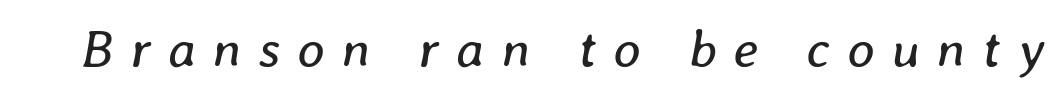
Q: Is the text bold? A: No.
Q: Is the text italic (slanted)? A: Yes, it leans right by about 8 degrees.
Q: Is the text underlined? A: No.
Q: Is the spacing between letters normal or unusually wide? A: Unusually wide.
Q: Width (condensed, normal, or wide)? A: Normal.
Q: Stroke contrast? A: Low.
Q: x-height? A: Medium.
Q: Monospaced? A: No.
